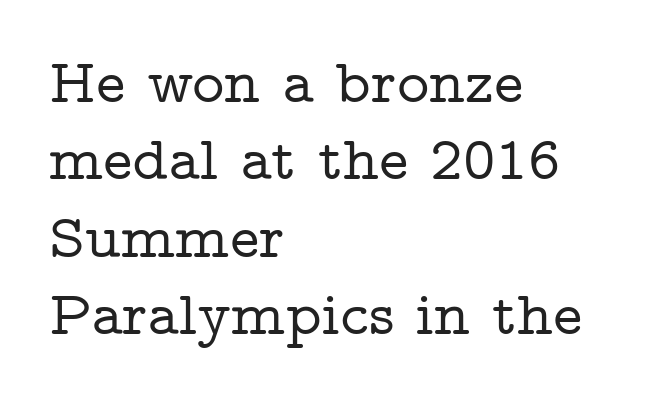
{"serif": "yes", "italic": "no", "width": "wide", "stroke_contrast": "low", "x_height": "medium", "monospaced": "no", "underline": "no", "align": "left", "line_spacing": "normal", "line_spacing_ratio": 1.25, "letter_spacing": "normal", "letter_spacing_em": 0.0, "glyph_px": 62}
